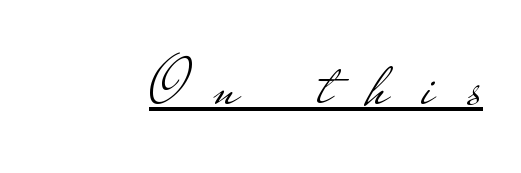
{"serif": "no", "bold": "no", "weight": "light", "width": "wide", "stroke_contrast": "low", "x_height": "small", "monospaced": "no", "underline": "yes", "align": "right", "letter_spacing": "wide", "letter_spacing_em": 0.47, "glyph_px": 71}
